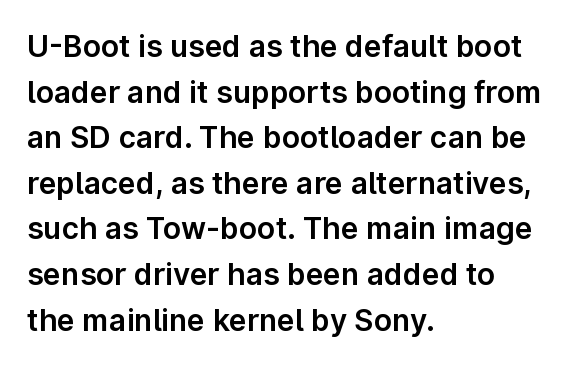
The image shows 30 px sans-serif type, upright; set left-aligned, normal line spacing (1.52x), normal letter spacing, not underlined; low stroke contrast and a medium x-height.
